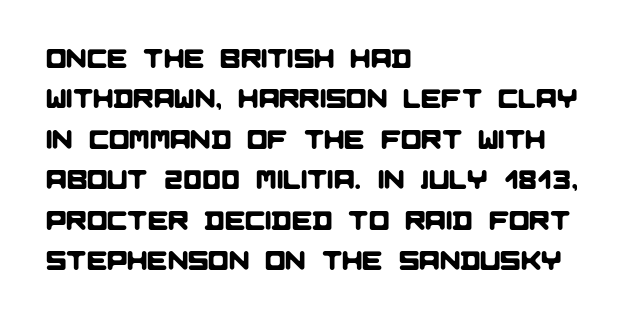
The image shows 27 px text type; set left-aligned, normal line spacing (1.5x), normal letter spacing, not underlined.
